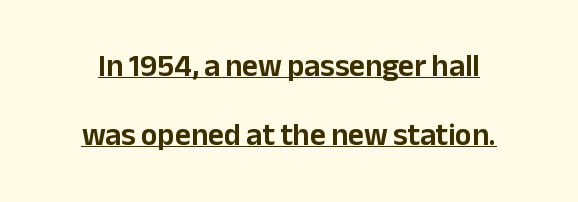
The image shows 31 px sans-serif type, upright; set centered, loose line spacing (2.21x), normal letter spacing, underlined; low stroke contrast and a medium x-height.
